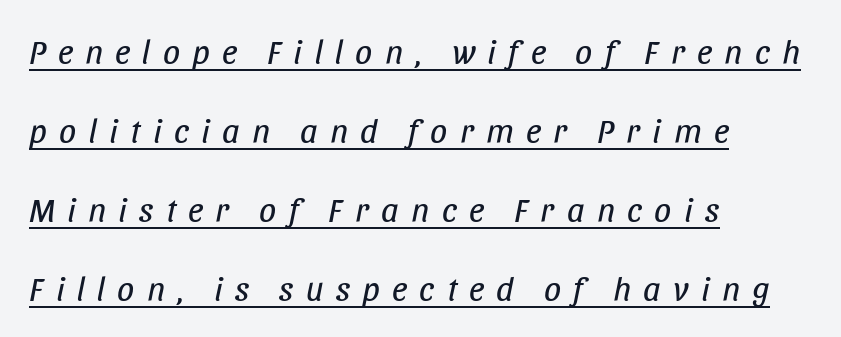
Vertical stems look standard width or narrower in stroke. Posture: slanted. The tracking jumps out immediately: characters are airy and widely separated. Proportional: the letters do not fall into vertical columns. Interline gaps are noticeably wide in this sample.
